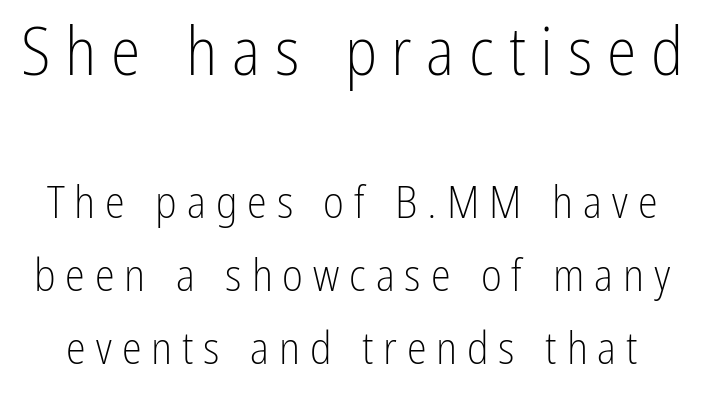
{"serif": "no", "italic": "no", "bold": "no", "weight": "light", "width": "condensed", "stroke_contrast": "low", "x_height": "medium", "monospaced": "no", "underline": "no", "line_spacing": "normal", "line_spacing_ratio": 1.62, "letter_spacing": "wide", "letter_spacing_em": 0.22, "larger_block": "first", "size_ratio": 1.49, "glyph_px": 67}
